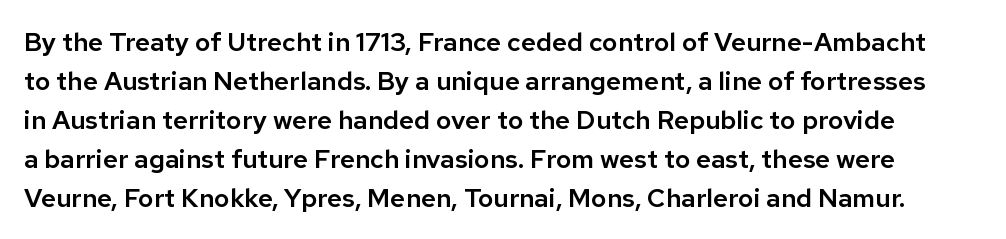
Q: Is the text italic (slanted)? A: No, it is upright.
Q: Is the text underlined? A: No.
Q: Is the spacing between letters normal or unusually wide? A: Normal.
Q: Is the spacing between lines tight, normal or loose? A: Normal.
